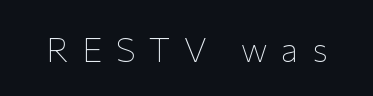
The image shows 34 px thin sans-serif type, upright; set unusually wide letter spacing (+0.4 em), not underlined; low stroke contrast and a medium x-height.
